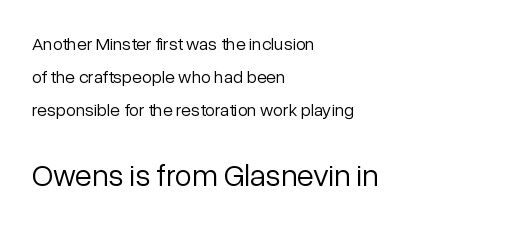
Q: Is the text bold? A: No.
Q: Is the text italic (slanted)? A: No, it is upright.
Q: Is the typeface a serif or a sans-serif typeface? A: Sans-serif.
Q: Is the text underlined? A: No.
Q: How is the paragraph aligned? A: Left-aligned.
Q: Is the spacing between letters normal or unusually wide? A: Normal.
Q: Which block of text is set in a larger size, the first (top) or the second (bottom)? A: The second (bottom) one.
Q: Width (condensed, normal, or wide)? A: Normal.
Q: Stroke contrast? A: Low.
Q: x-height? A: Medium.
Q: Monospaced? A: No.
